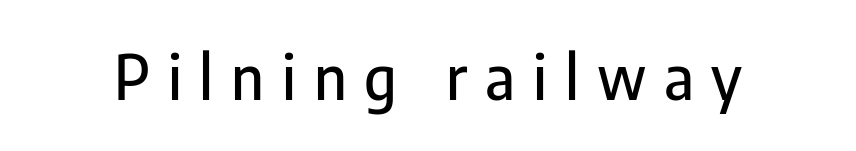
Q: Is the text italic (slanted)? A: No, it is upright.
Q: Is the typeface a serif or a sans-serif typeface? A: Sans-serif.
Q: Is the text underlined? A: No.
Q: Is the spacing between letters normal or unusually wide? A: Unusually wide.
Q: Width (condensed, normal, or wide)? A: Condensed.
Q: Stroke contrast? A: Low.
Q: x-height? A: Medium.
Q: Monospaced? A: No.
